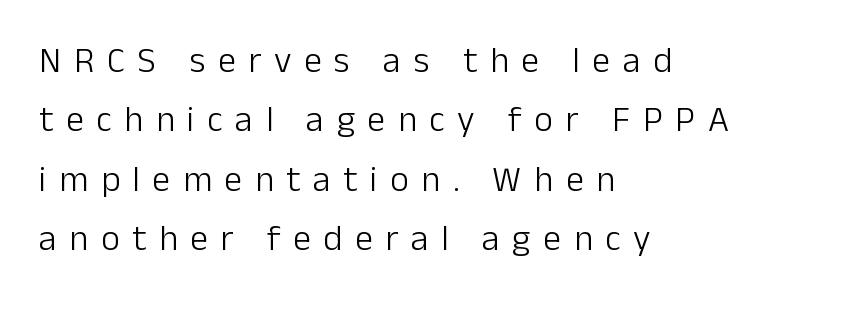
The image shows 36 px light sans-serif type, upright; set left-aligned, normal line spacing (1.65x), unusually wide letter spacing (+0.35 em), not underlined; low stroke contrast and a medium x-height.
